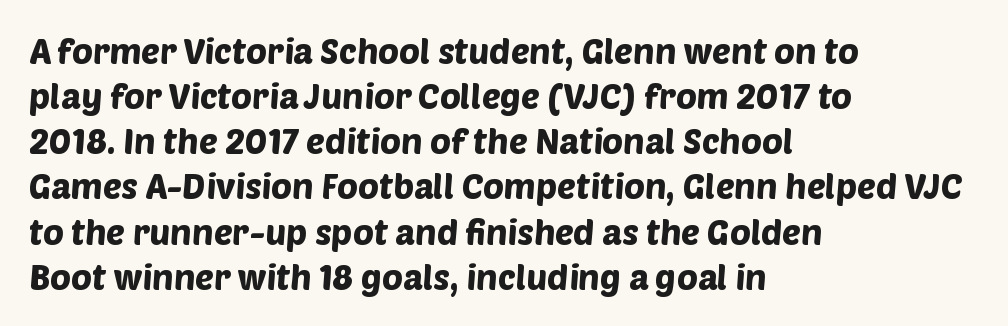
The image shows 35 px sans-serif type; set left-aligned, normal line spacing (1.29x), normal letter spacing, not underlined; low stroke contrast and a large x-height.
